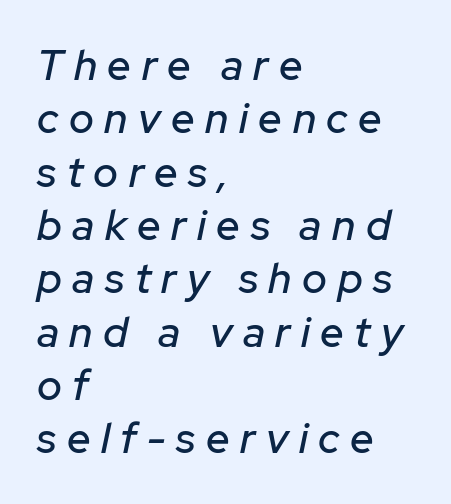
{"italic": "yes", "lean": "right", "slant_degrees": 12, "width": "normal", "stroke_contrast": "low", "x_height": "medium", "monospaced": "no", "underline": "no", "align": "left", "line_spacing": "normal", "line_spacing_ratio": 1.27, "letter_spacing": "wide", "letter_spacing_em": 0.25, "glyph_px": 42}
